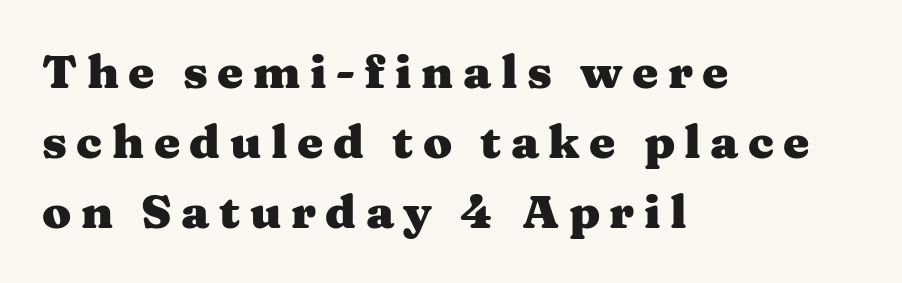
{"serif": "yes", "italic": "no", "bold": "yes", "weight": "heavy", "width": "wide", "stroke_contrast": "medium", "x_height": "medium", "monospaced": "no", "underline": "no", "align": "left", "line_spacing": "normal", "line_spacing_ratio": 1.49, "letter_spacing": "wide", "letter_spacing_em": 0.2, "glyph_px": 47}
